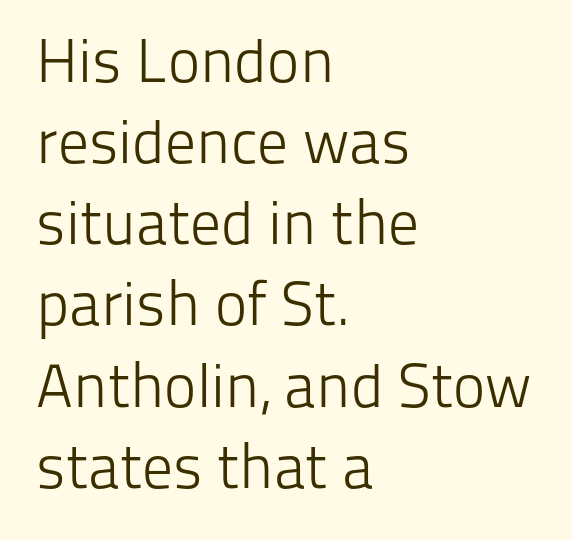
{"serif": "no", "italic": "no", "bold": "no", "weight": "light", "width": "normal", "stroke_contrast": "low", "x_height": "medium", "monospaced": "no", "underline": "no", "align": "left", "line_spacing": "normal", "line_spacing_ratio": 1.33, "letter_spacing": "normal", "letter_spacing_em": 0.0, "glyph_px": 61}
